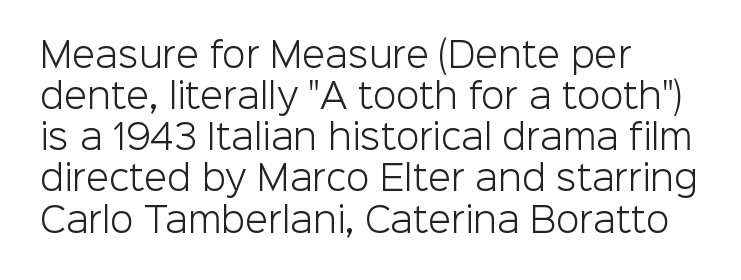
{"serif": "no", "italic": "no", "bold": "no", "weight": "light", "width": "normal", "stroke_contrast": "low", "x_height": "medium", "monospaced": "no", "underline": "no", "align": "left", "line_spacing_ratio": 1.21, "letter_spacing": "normal", "letter_spacing_em": 0.0, "glyph_px": 34}
